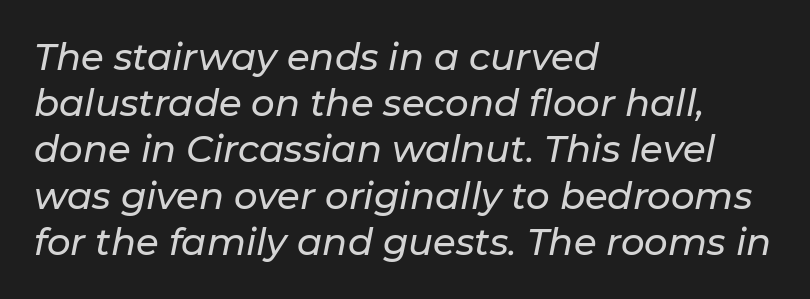
The image shows 37 px text type, italic (leaning right); set left-aligned, normal line spacing (1.25x), normal letter spacing, not underlined; low stroke contrast and a medium x-height.
